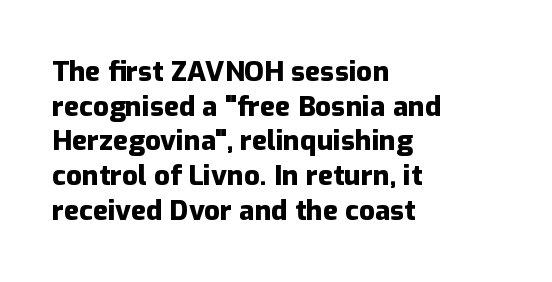
{"serif": "no", "italic": "no", "bold": "yes", "weight": "heavy", "width": "normal", "stroke_contrast": "low", "x_height": "medium", "monospaced": "no", "underline": "no", "align": "left", "line_spacing_ratio": 1.24, "letter_spacing": "normal", "letter_spacing_em": 0.0, "glyph_px": 28}
